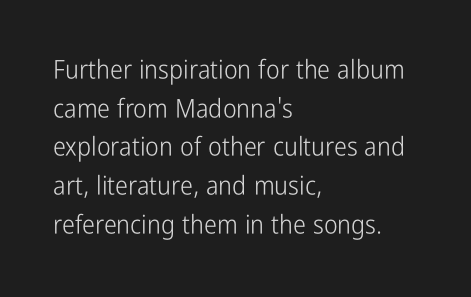
{"italic": "no", "bold": "no", "underline": "no", "align": "left", "line_spacing": "normal", "line_spacing_ratio": 1.49, "letter_spacing": "normal", "letter_spacing_em": 0.0, "glyph_px": 26}
